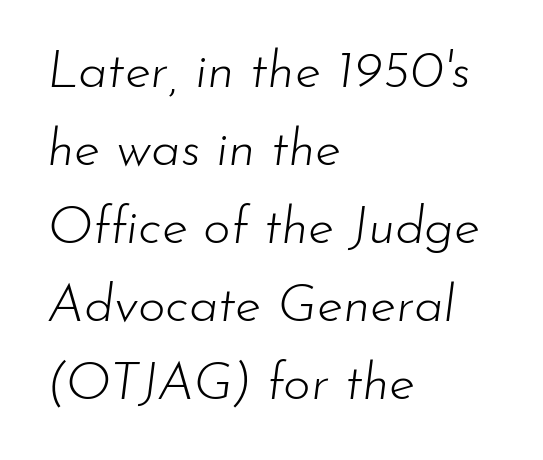
The image shows 53 px light type, italic (leaning right); set left-aligned, normal line spacing (1.47x), normal letter spacing, not underlined; low stroke contrast and a small x-height.
